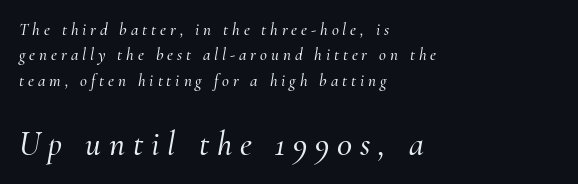
{"serif": "yes", "italic": "yes", "lean": "right", "slant_degrees": 10, "width": "normal", "stroke_contrast": "medium", "x_height": "small", "monospaced": "no", "underline": "no", "align": "left", "line_spacing": "normal", "line_spacing_ratio": 1.5, "letter_spacing": "wide", "letter_spacing_em": 0.23, "larger_block": "second", "size_ratio": 2.0, "glyph_px": 34}
